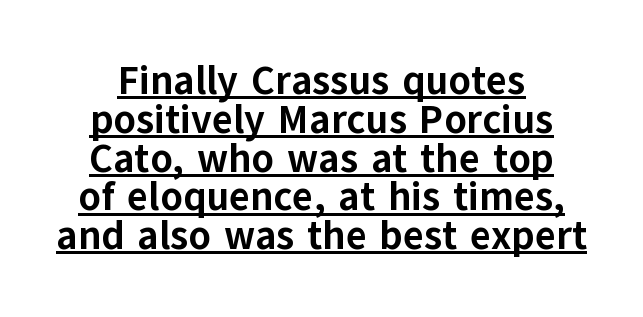
The rendering uses natural spacing where letterforms have individual widths. Nothing sits at the stroke ends, so this counts as sans-serif. The sample's only ornament is a line tracing under the words. Posture: straight, roman, zero tilt. Strokes here are thick enough to call this a true bold. These lines keep a tight, regular rhythm from letter to letter.
